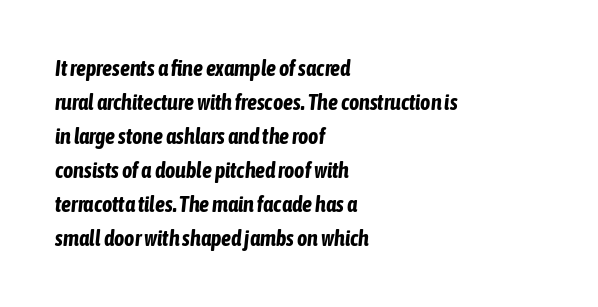
The image shows 22 px bold type, italic (leaning right); set left-aligned, normal line spacing (1.55x), normal letter spacing, not underlined.
